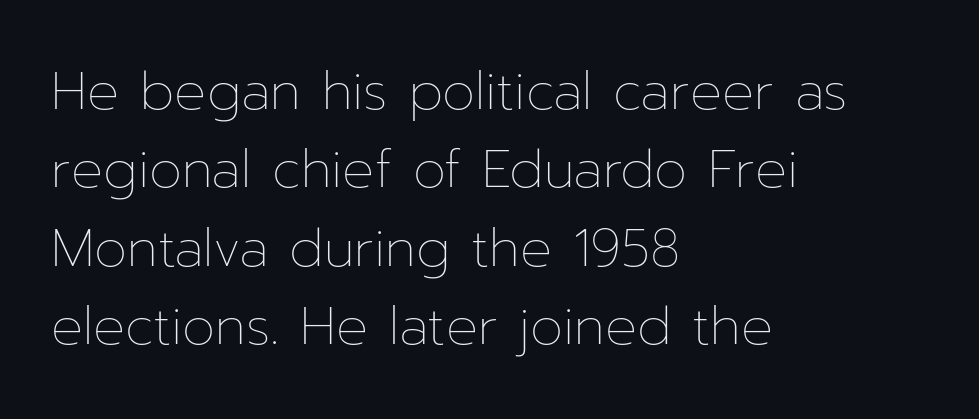
The image shows 53 px thin type, upright; set left-aligned, normal line spacing (1.48x), normal letter spacing, not underlined; low stroke contrast and a medium x-height.
